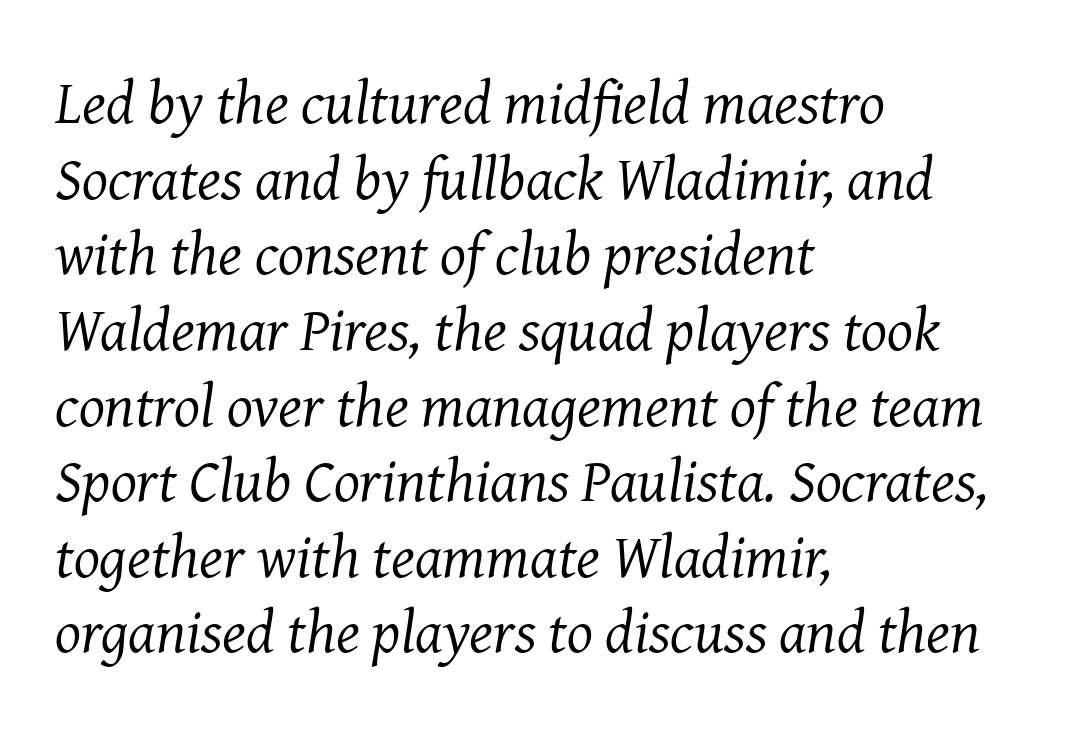
Q: Is the text bold? A: No.
Q: Is the text italic (slanted)? A: Yes, it leans right by about 8 degrees.
Q: Is the typeface a serif or a sans-serif typeface? A: Serif.
Q: Is the text underlined? A: No.
Q: How is the paragraph aligned? A: Left-aligned.
Q: Is the spacing between letters normal or unusually wide? A: Normal.
Q: Width (condensed, normal, or wide)? A: Normal.
Q: Stroke contrast? A: Medium.
Q: x-height? A: Medium.
Q: Monospaced? A: No.
